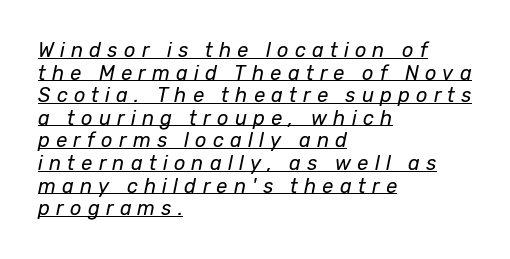
{"italic": "yes", "lean": "right", "slant_degrees": 12, "bold": "no", "underline": "yes", "align": "left", "line_spacing": "tight", "line_spacing_ratio": 1.13, "letter_spacing": "wide", "letter_spacing_em": 0.31, "glyph_px": 20}
